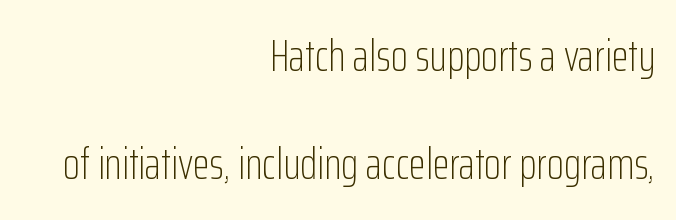
{"serif": "no", "italic": "no", "bold": "no", "weight": "light", "width": "condensed", "stroke_contrast": "low", "x_height": "medium", "monospaced": "no", "underline": "no", "align": "right", "line_spacing": "loose", "line_spacing_ratio": 2.45, "letter_spacing": "normal", "letter_spacing_em": 0.0, "glyph_px": 44}
